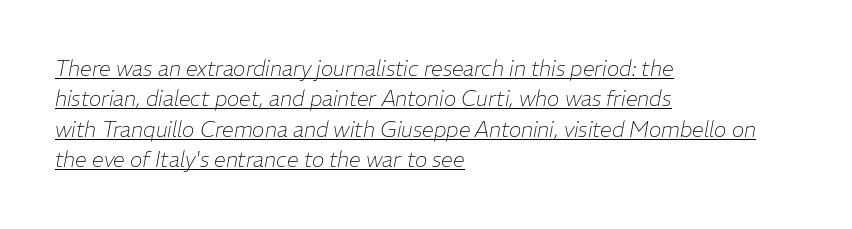
This is oblique type, the kind used for emphasis or titles. Between one letter and the next there's only the usual sliver of space. Compared with typical paragraphs, the rows here are spaced about the same. Underline: present. The weight tops out at a normal text grade.
